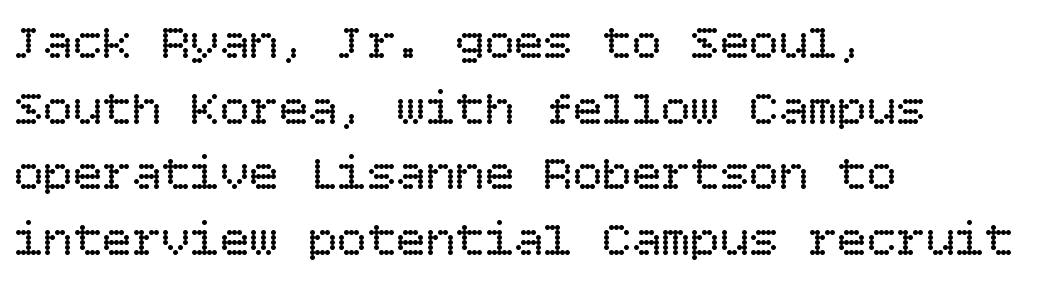
Words appear dense and cohesive because spacing is normal. Letters rest on an invisible, unmarked baseline. No extra ink here — the face is not bold. The paragraph has a hard left edge and a soft right edge. Vertically, the passage feels balanced, rows spaced as you'd expect.
